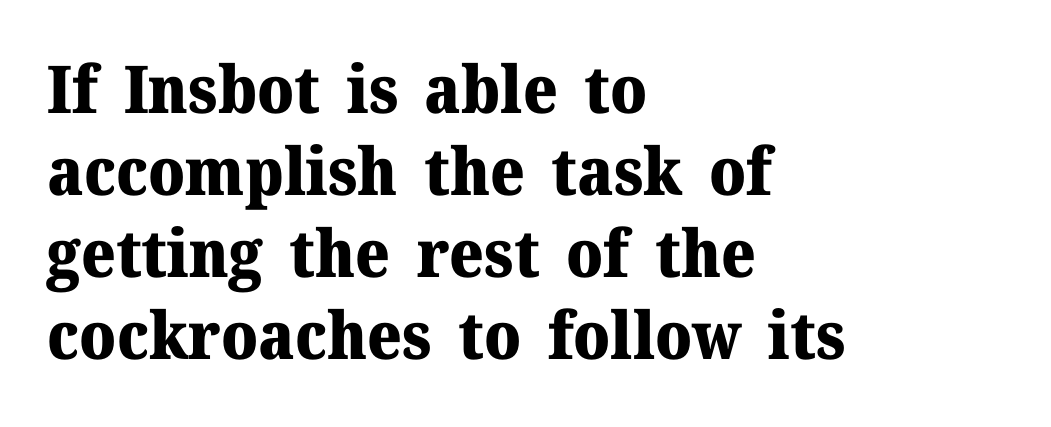
The image shows 66 px heavy serif type, upright; set left-aligned, line spacing 1.24x, normal letter spacing, not underlined; medium stroke contrast and a medium x-height.
